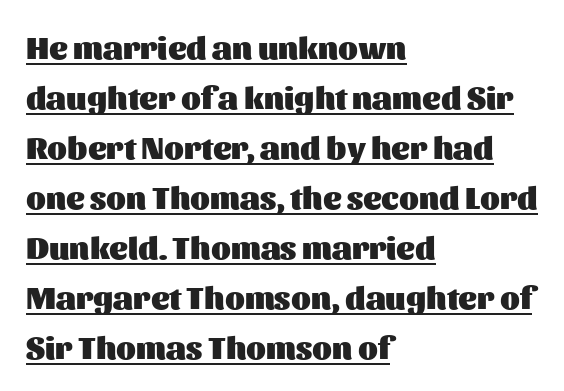
Characters follow at the spacing the type designer built in. Left-aligned paragraph, ragged on the right. Compared with undecorated copy, this sample adds a rule below the words. Rows of type keep a routine distance in the vertical direction. These lines are rendered in a variable-pitch font. The sample has been set heavy, in full bold.
